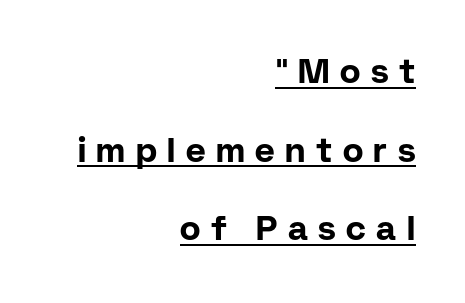
Q: Is the text bold? A: Yes.
Q: Is the text italic (slanted)? A: No, it is upright.
Q: Is the typeface a serif or a sans-serif typeface? A: Sans-serif.
Q: Is the text underlined? A: Yes.
Q: How is the paragraph aligned? A: Right-aligned.
Q: Is the spacing between letters normal or unusually wide? A: Unusually wide.
Q: Is the spacing between lines tight, normal or loose? A: Loose.
Q: Width (condensed, normal, or wide)? A: Normal.
Q: Stroke contrast? A: Low.
Q: x-height? A: Medium.
Q: Monospaced? A: No.
